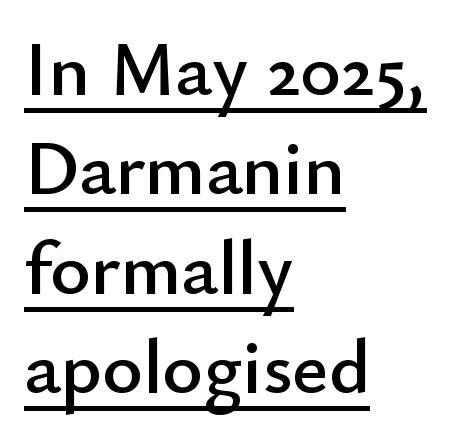
Does the lettering tilt? It doesn't — this is upright. The lines are quadded left. Here the glyphs are tracked normally, forming tight word shapes. Note the varied advance widths — an 'i' is clearly narrower than an 'm'.
